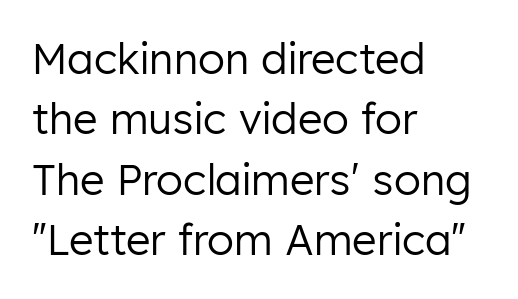
The image shows 42 px regular-weight sans-serif type, upright; set left-aligned, normal line spacing (1.44x), normal letter spacing, not underlined; low stroke contrast and a medium x-height.
